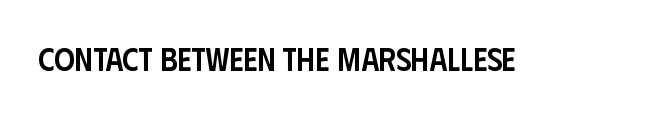
The designer went with a sans here, leaving each stem footless. Beneath every word, the page is bare. Proportional: the letters do not fall into vertical columns. Stroke thickness is moderately raised; the sample reads as semibold.
